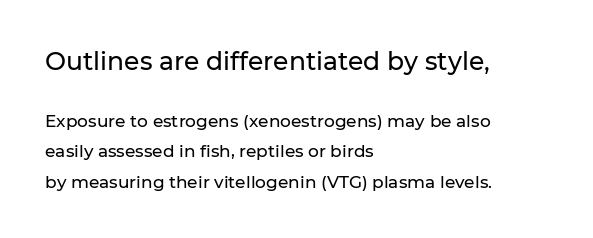
Q: Is the text italic (slanted)? A: No, it is upright.
Q: Is the text underlined? A: No.
Q: How is the paragraph aligned? A: Left-aligned.
Q: Is the spacing between letters normal or unusually wide? A: Normal.
Q: Which block of text is set in a larger size, the first (top) or the second (bottom)? A: The first (top) one.
